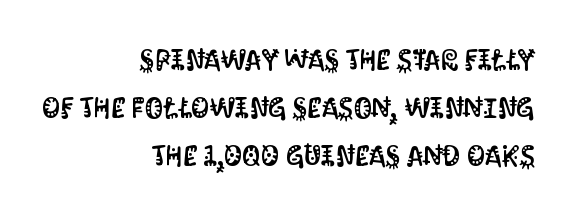
The image shows 29 px condensed sans-serif type, upright; set right-aligned, normal line spacing (1.65x), normal letter spacing, not underlined; medium stroke contrast and a large x-height.
